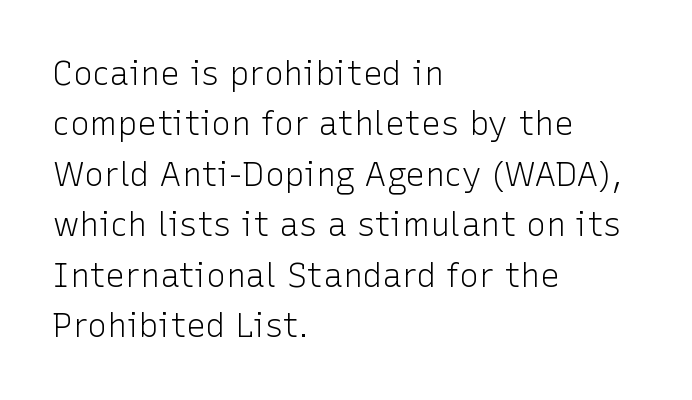
The image shows 33 px light sans-serif type, upright; set left-aligned, normal line spacing (1.53x), normal letter spacing, not underlined; low stroke contrast and a medium x-height.
